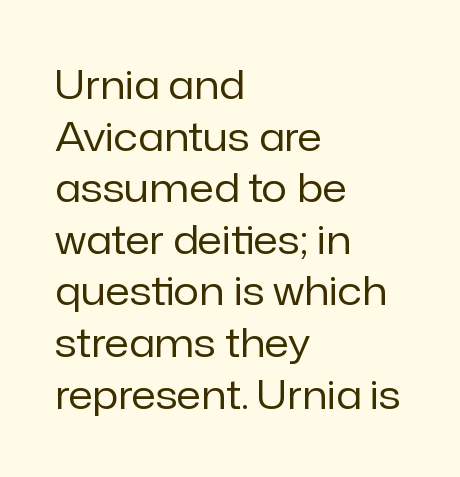
Type style note: lacks serifs. Regular leading. Upright lettering throughout. Which margin do the lines hug? The left one — the right edge is uneven.
